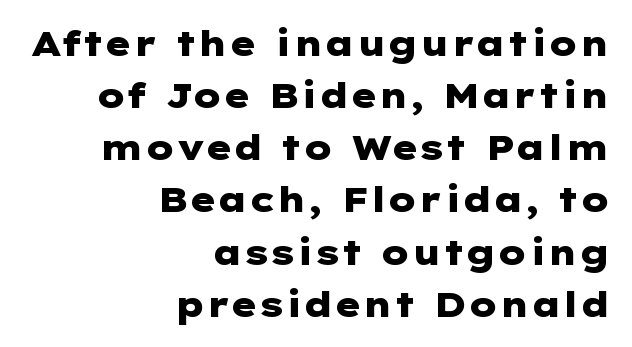
{"serif": "no", "italic": "no", "bold": "yes", "weight": "heavy", "width": "wide", "stroke_contrast": "low", "x_height": "medium", "underline": "no", "align": "right", "line_spacing": "normal", "line_spacing_ratio": 1.49, "letter_spacing": "normal", "letter_spacing_em": 0.0, "glyph_px": 35}
